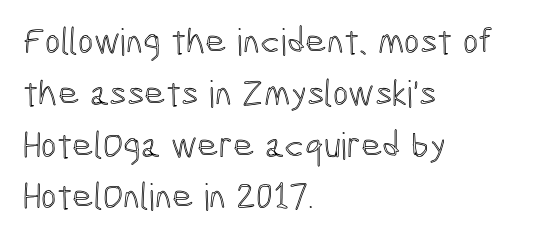
The strip under each line holds only bare page. The lettering holds an erect, upright posture throughout. The passage shown stacks its lines at a standard gap. Varying glyph widths throughout — classic text-font behaviour. Is the letter spacing exaggerated? No — it looks like the ordinary default.
